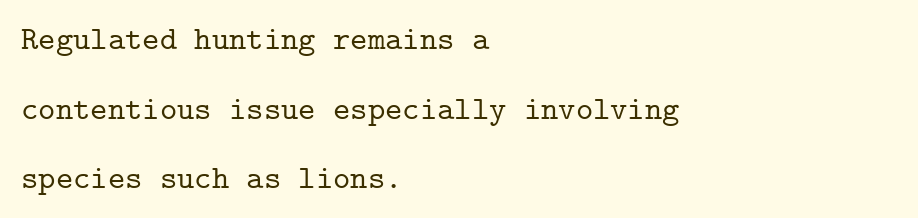
The image shows 33 px serif type, upright, monospaced; set left-aligned, loose line spacing (2.11x), normal letter spacing, not underlined; low stroke contrast and a medium x-height.
